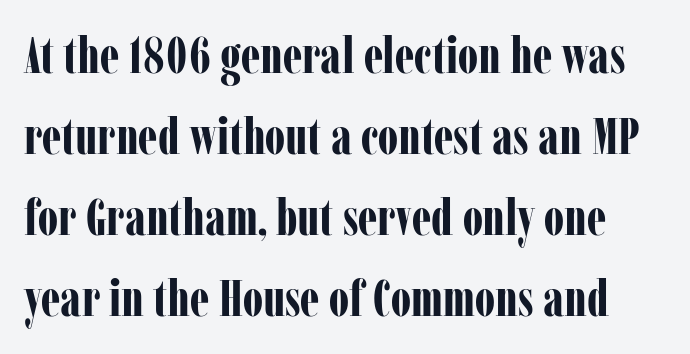
The image shows 51 px bold, condensed serif type, upright; set normal line spacing (1.59x), normal letter spacing, not underlined; low stroke contrast and a medium x-height.
